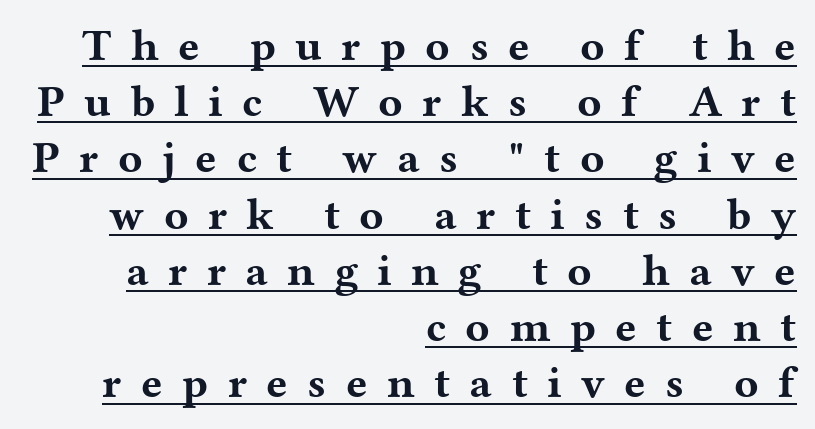
{"serif": "yes", "italic": "no", "bold": "yes", "weight": "bold", "width": "wide", "stroke_contrast": "medium", "x_height": "medium", "monospaced": "no", "underline": "yes", "align": "right", "line_spacing": "normal", "line_spacing_ratio": 1.25, "letter_spacing": "wide", "letter_spacing_em": 0.43, "glyph_px": 45}
